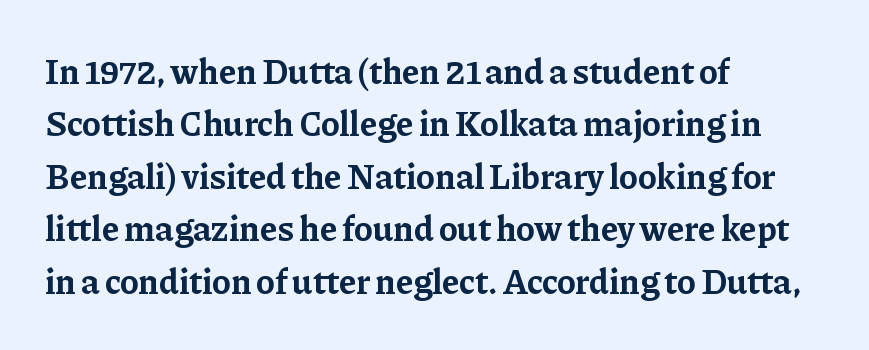
Q: Is the text bold? A: Yes.
Q: Is the text italic (slanted)? A: No, it is upright.
Q: Is the typeface a serif or a sans-serif typeface? A: Serif.
Q: Is the text underlined? A: No.
Q: How is the paragraph aligned? A: Left-aligned.
Q: Is the spacing between letters normal or unusually wide? A: Normal.
Q: Is the spacing between lines tight, normal or loose? A: Normal.
Q: Width (condensed, normal, or wide)? A: Normal.
Q: Stroke contrast? A: Low.
Q: x-height? A: Medium.
Q: Monospaced? A: No.
